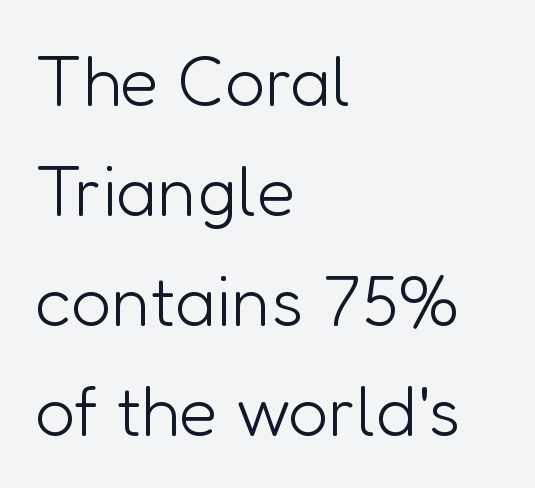
Q: Is the text bold? A: No.
Q: Is the text italic (slanted)? A: No, it is upright.
Q: Is the typeface a serif or a sans-serif typeface? A: Sans-serif.
Q: Is the text underlined? A: No.
Q: How is the paragraph aligned? A: Left-aligned.
Q: Is the spacing between letters normal or unusually wide? A: Normal.
Q: Is the spacing between lines tight, normal or loose? A: Normal.
Q: Width (condensed, normal, or wide)? A: Normal.
Q: Stroke contrast? A: Low.
Q: x-height? A: Medium.
Q: Monospaced? A: No.
